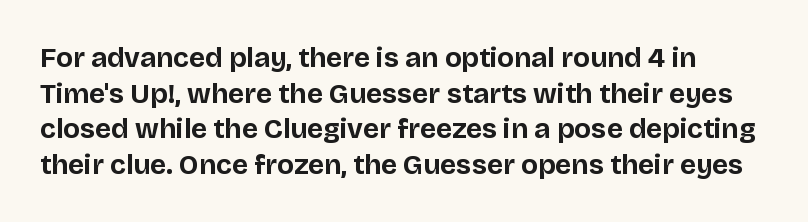
{"serif": "no", "italic": "no", "bold": "yes", "weight": "bold", "width": "normal", "stroke_contrast": "low", "x_height": "large", "monospaced": "no", "underline": "no", "line_spacing": "normal", "line_spacing_ratio": 1.27, "letter_spacing": "normal", "letter_spacing_em": 0.0, "glyph_px": 28}
